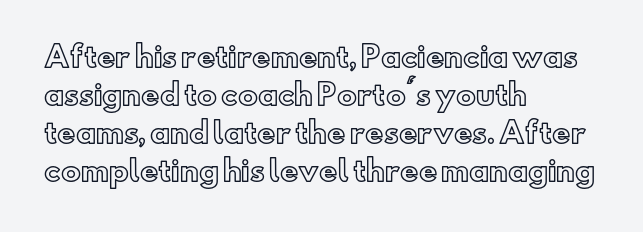
Q: Is the text italic (slanted)? A: No, it is upright.
Q: Is the text underlined? A: No.
Q: How is the paragraph aligned? A: Left-aligned.
Q: Is the spacing between letters normal or unusually wide? A: Normal.
Q: Is the spacing between lines tight, normal or loose? A: Normal.
Q: Width (condensed, normal, or wide)? A: Normal.
Q: x-height? A: Small.
Q: Monospaced? A: No.
